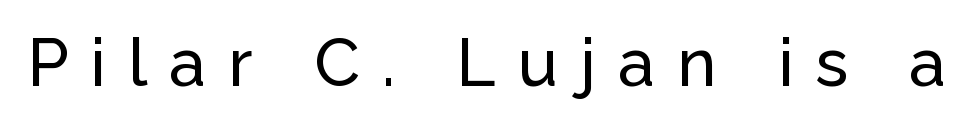
Q: Is the text italic (slanted)? A: No, it is upright.
Q: Is the typeface a serif or a sans-serif typeface? A: Sans-serif.
Q: Is the text underlined? A: No.
Q: Is the spacing between letters normal or unusually wide? A: Unusually wide.
Q: Width (condensed, normal, or wide)? A: Normal.
Q: Stroke contrast? A: Low.
Q: x-height? A: Medium.
Q: Monospaced? A: No.
